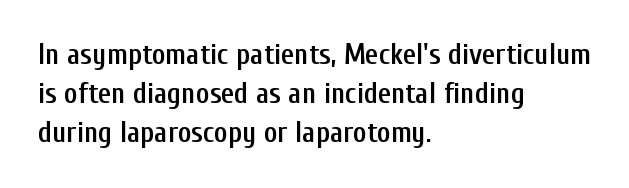
The image shows 29 px semibold, condensed sans-serif type, upright; set left-aligned, normal line spacing (1.34x), normal letter spacing, not underlined; low stroke contrast and a medium x-height.
